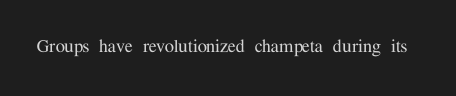
{"italic": "no", "underline": "no", "letter_spacing": "normal", "letter_spacing_em": 0.0, "glyph_px": 21}
